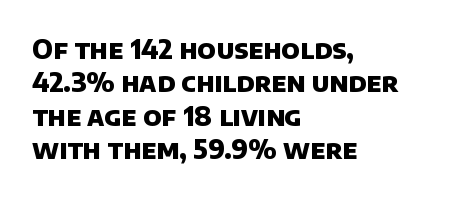
{"bold": "yes", "underline": "no", "align": "left", "line_spacing": "normal", "line_spacing_ratio": 1.28, "letter_spacing": "normal", "letter_spacing_em": 0.0, "glyph_px": 26}
